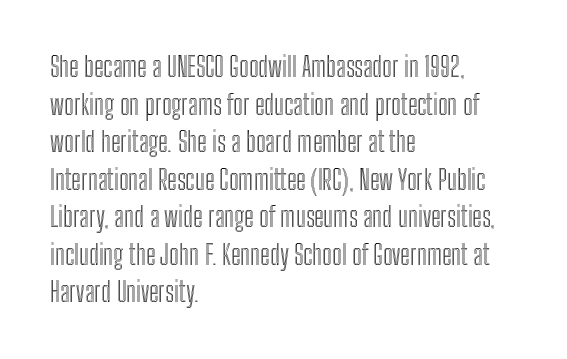
Q: Is the text italic (slanted)? A: No, it is upright.
Q: Is the text underlined? A: No.
Q: How is the paragraph aligned? A: Left-aligned.
Q: Is the spacing between letters normal or unusually wide? A: Normal.
Q: Is the spacing between lines tight, normal or loose? A: Normal.
